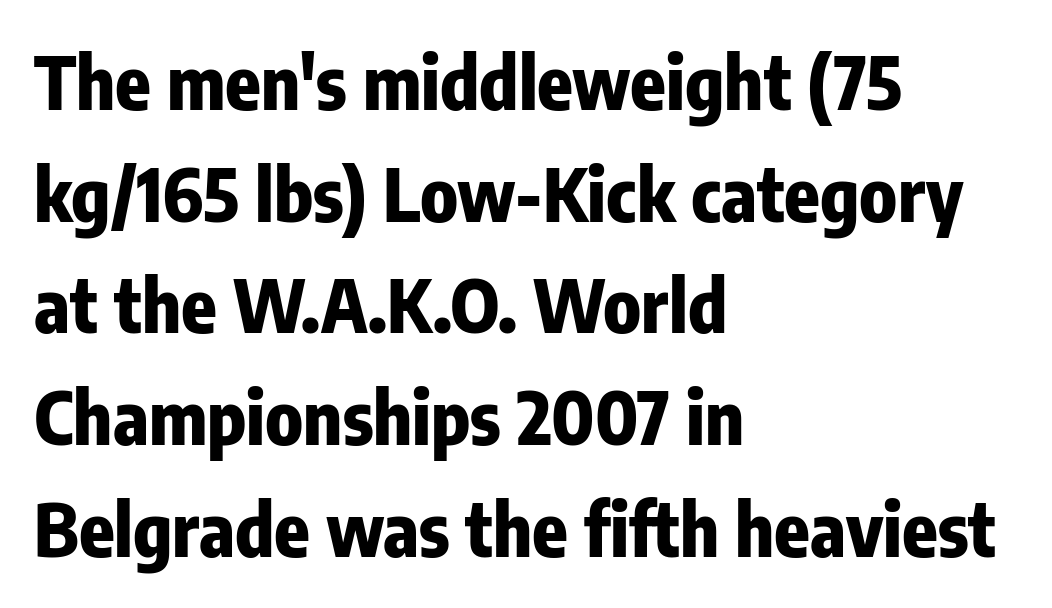
The image shows 73 px heavy, condensed sans-serif type, upright; set left-aligned, normal line spacing (1.53x), normal letter spacing, not underlined; low stroke contrast and a medium x-height.
